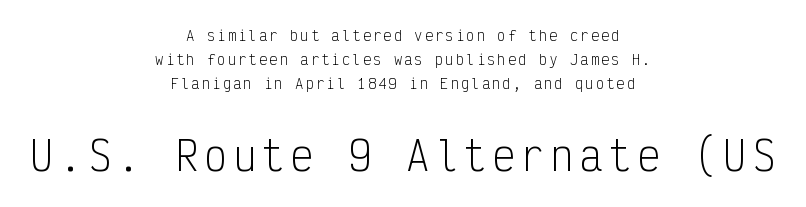
Q: Is the text bold? A: No.
Q: Is the text italic (slanted)? A: No, it is upright.
Q: Is the typeface a serif or a sans-serif typeface? A: Sans-serif.
Q: Is the text underlined? A: No.
Q: How is the paragraph aligned? A: Centered.
Q: Which block of text is set in a larger size, the first (top) or the second (bottom)? A: The second (bottom) one.
Q: Width (condensed, normal, or wide)? A: Condensed.
Q: Stroke contrast? A: Low.
Q: x-height? A: Medium.
Q: Monospaced? A: Yes.
